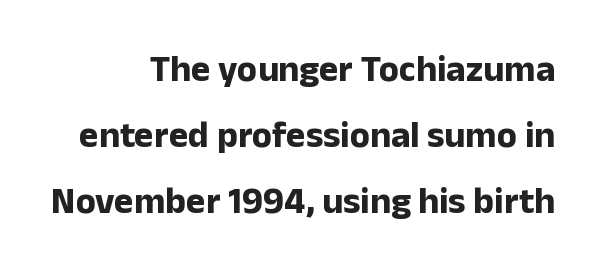
Q: Is the text bold? A: Yes.
Q: Is the text italic (slanted)? A: No, it is upright.
Q: Is the typeface a serif or a sans-serif typeface? A: Sans-serif.
Q: Is the text underlined? A: No.
Q: How is the paragraph aligned? A: Right-aligned.
Q: Is the spacing between letters normal or unusually wide? A: Normal.
Q: Width (condensed, normal, or wide)? A: Normal.
Q: Stroke contrast? A: Low.
Q: x-height? A: Medium.
Q: Monospaced? A: No.
